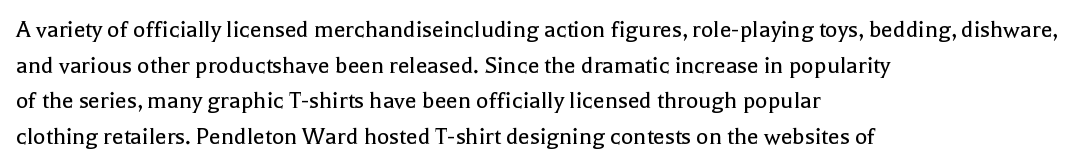
The image shows 26 px text type, upright; set left-aligned, normal line spacing (1.37x), normal letter spacing, not underlined.
